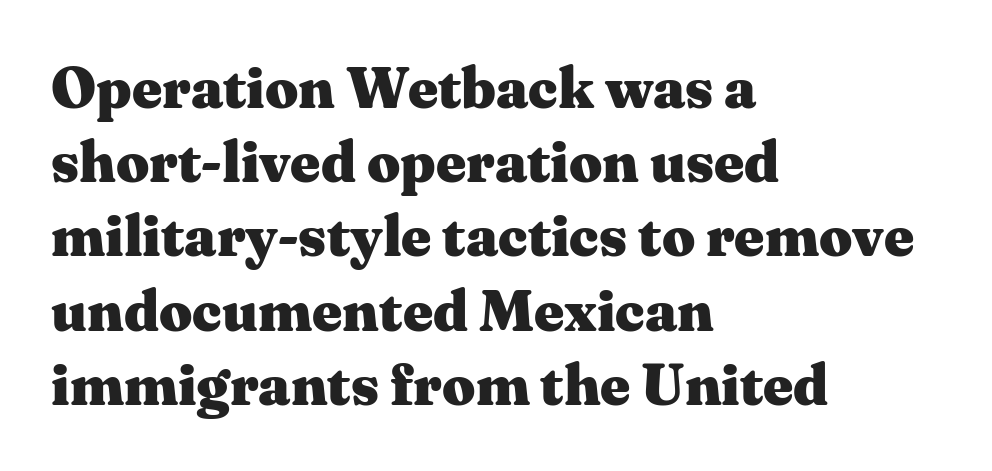
The type sits square on the baseline with zero lean. The rendering anchors every line to the left-hand side. These lines are rendered in a variable-pitch font. These lines are composed in type with serifs. The baseline area is clear. You'd pick this weight for a headline — it's a proper bold.
